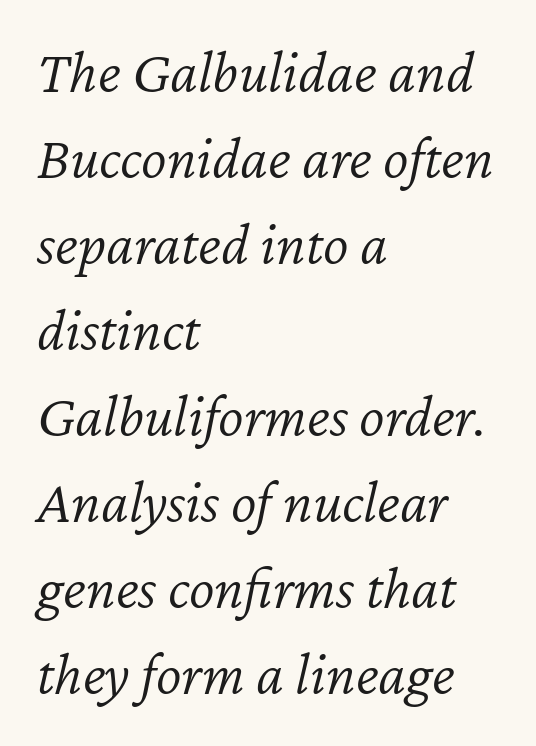
These lines are rendered in a variable-pitch font. Each row of text sits above clean, open space. The type is set solid horizontally, with unmodified tracking. Line spacing here is normal.
